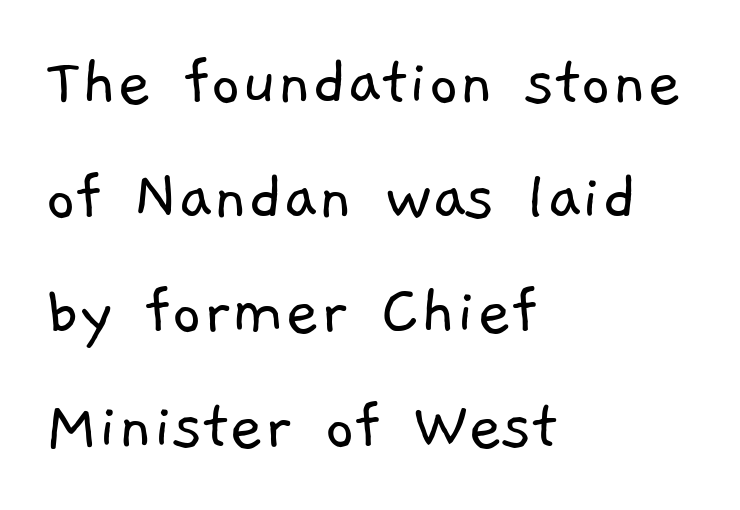
The image shows 74 px light sans-serif type; set left-aligned, normal line spacing (1.55x), normal letter spacing, not underlined; low stroke contrast and a medium x-height.
